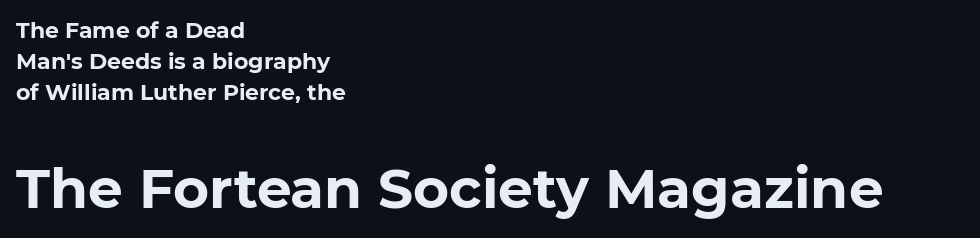
Q: Is the text bold? A: Yes.
Q: Is the typeface a serif or a sans-serif typeface? A: Sans-serif.
Q: Is the text underlined? A: No.
Q: How is the paragraph aligned? A: Left-aligned.
Q: Is the spacing between letters normal or unusually wide? A: Normal.
Q: Is the spacing between lines tight, normal or loose? A: Normal.
Q: Which block of text is set in a larger size, the first (top) or the second (bottom)? A: The second (bottom) one.
Q: Width (condensed, normal, or wide)? A: Normal.
Q: Stroke contrast? A: Low.
Q: x-height? A: Medium.
Q: Monospaced? A: No.
